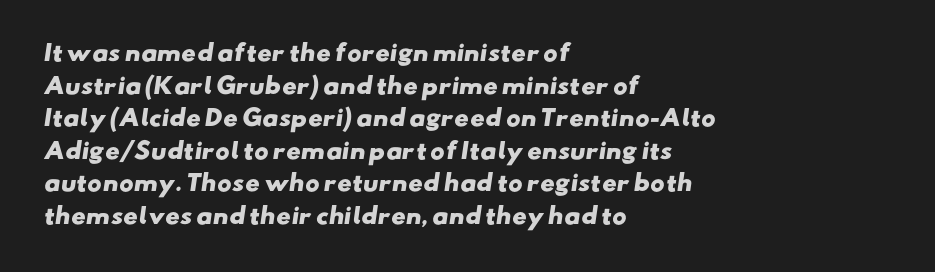
The passage is arranged the way most books set body copy — flush left. Decoration check: the copy has no underline. How would I describe the line gaps? Plain and ordinary. Nothing unusual about the tracking: characters are spaced as the font intends.
